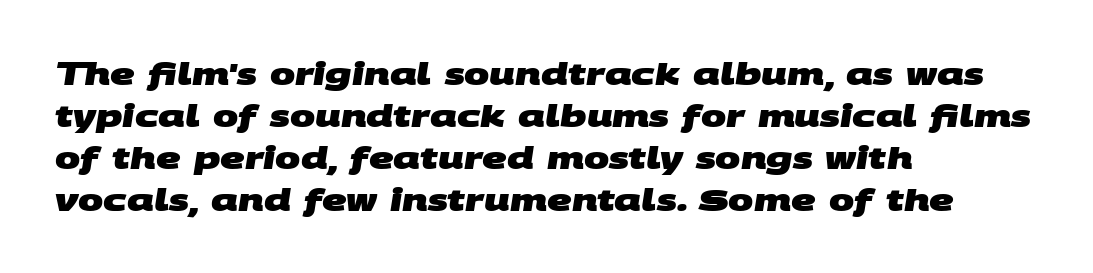
The image shows 30 px heavy, wide sans-serif type; set left-aligned, normal line spacing (1.4x), normal letter spacing, not underlined; medium stroke contrast and a large x-height.
